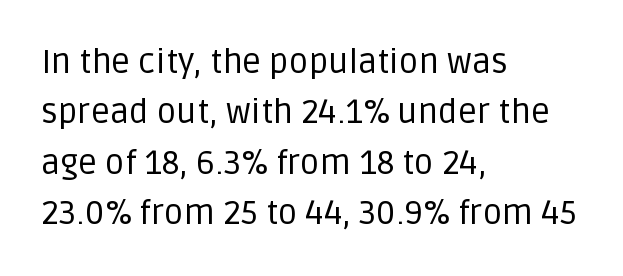
{"serif": "no", "italic": "no", "bold": "no", "weight": "regular", "width": "normal", "stroke_contrast": "low", "x_height": "large", "monospaced": "no", "underline": "no", "align": "left", "line_spacing": "normal", "line_spacing_ratio": 1.48, "letter_spacing": "normal", "letter_spacing_em": 0.0, "glyph_px": 34}
